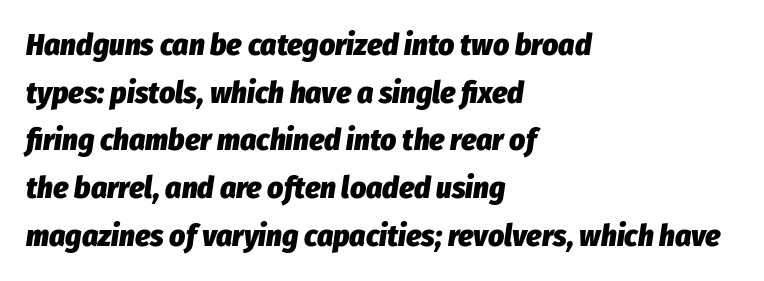
The passage shown leans; its letterforms are oblique. The strip under each line holds only bare page. Look at the stroke-to-counter ratio: heavy, a bold. Think of a printed novel: that variable character pitch is what you see here. Spacing between characters is what you'd get straight out of the box.
